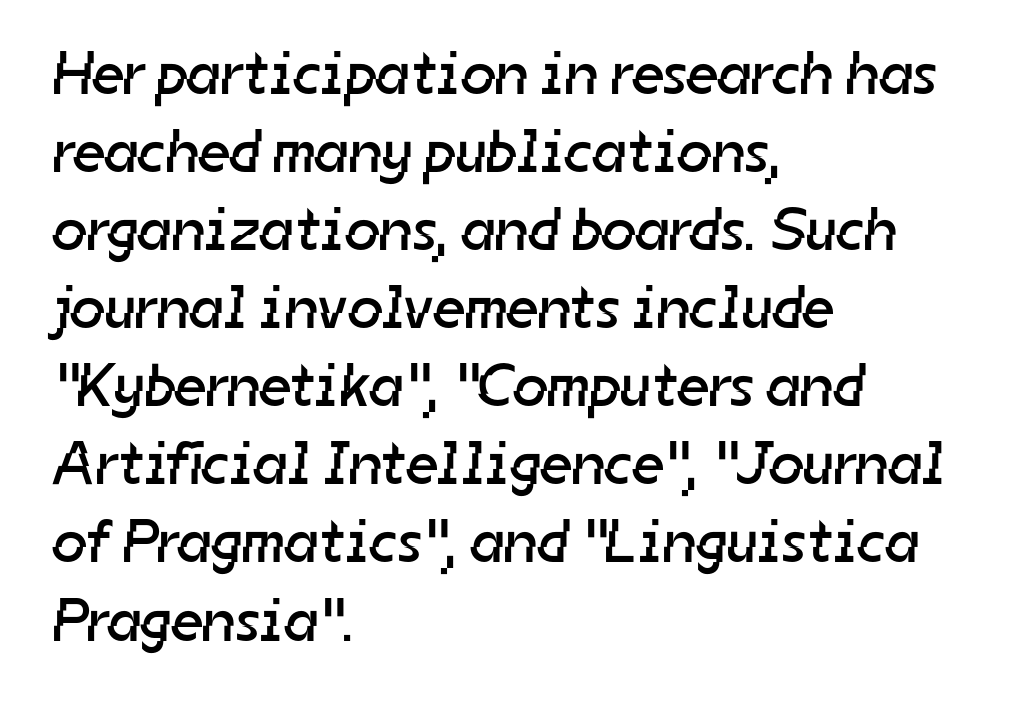
The image shows 61 px regular-weight sans-serif type; set left-aligned, normal line spacing (1.28x), normal letter spacing, not underlined; low stroke contrast and a medium x-height.
